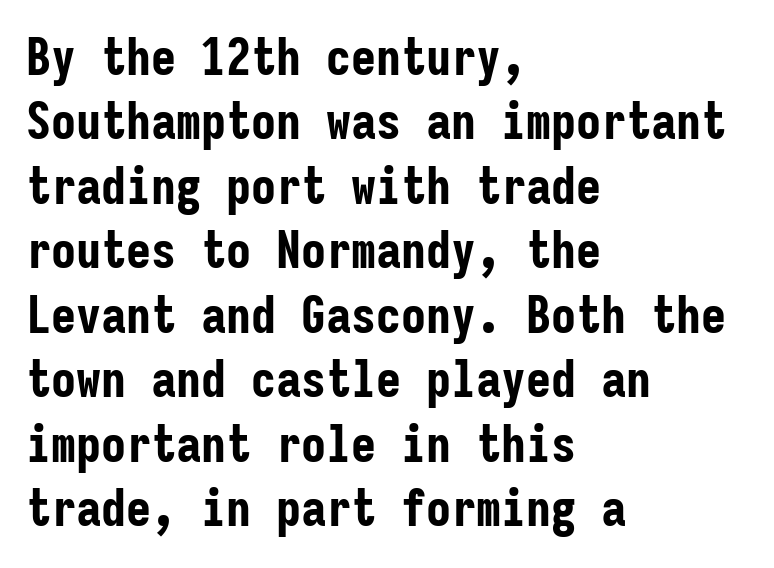
Q: Is the text bold? A: Yes.
Q: Is the text italic (slanted)? A: No, it is upright.
Q: Is the typeface a serif or a sans-serif typeface? A: Sans-serif.
Q: Is the text underlined? A: No.
Q: How is the paragraph aligned? A: Left-aligned.
Q: Is the spacing between letters normal or unusually wide? A: Normal.
Q: Is the spacing between lines tight, normal or loose? A: Normal.
Q: Width (condensed, normal, or wide)? A: Condensed.
Q: Stroke contrast? A: Low.
Q: x-height? A: Medium.
Q: Monospaced? A: Yes.
